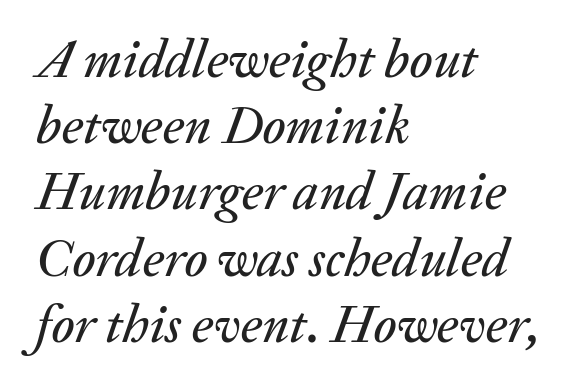
Is the type slanted? Yes — the strokes lean at a clear angle. Where is the straight margin? On the left. The passage shown is not underscored anywhere. Leading: standard. Think of a printed novel: that variable character pitch is what you see here. The rendering keeps characters at their native spacing.
